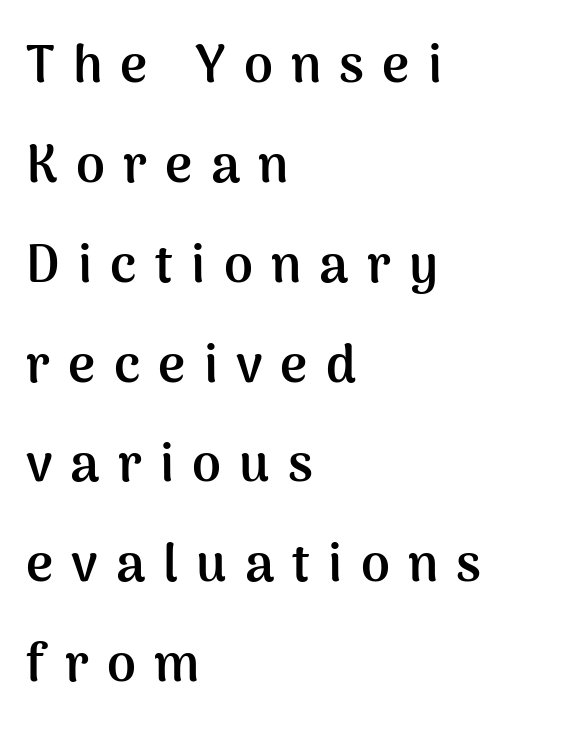
Quick note: not italic, upright. Beneath every word, the page is bare. A classic flush-left, rag-right setting is used for this passage. The letters are spread apart with noticeably loose tracking. The passage shown is typed in a proportional face where columns would drift.
